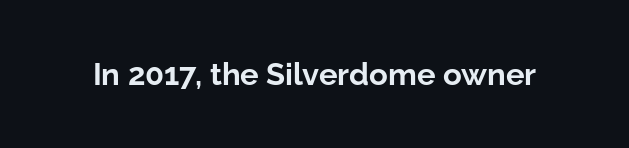
The image shows 31 px bold sans-serif type, upright; set normal letter spacing, not underlined; low stroke contrast and a medium x-height.
